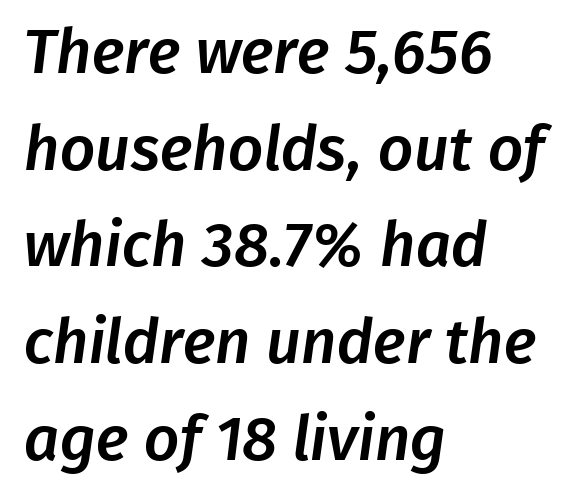
The image shows 62 px sans-serif type; set left-aligned, normal line spacing (1.56x), normal letter spacing, not underlined; low stroke contrast and a medium x-height.
